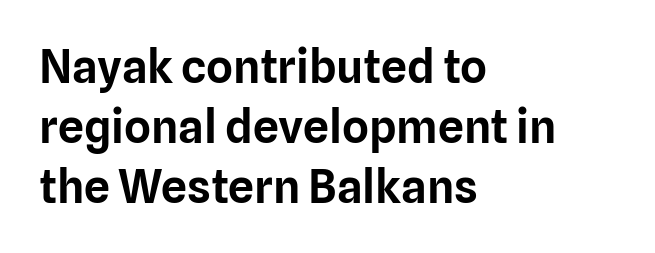
Think of a printed novel: that variable character pitch is what you see here. You can tell from the bare stems that sans-serif type was used. Tracking value appears to be zero — textbook default spacing. Does the leading feel generous? No, just average. Which margin do the lines hug? The left one — the right edge is uneven. The typography opts for an upright posture over an oblique one.
